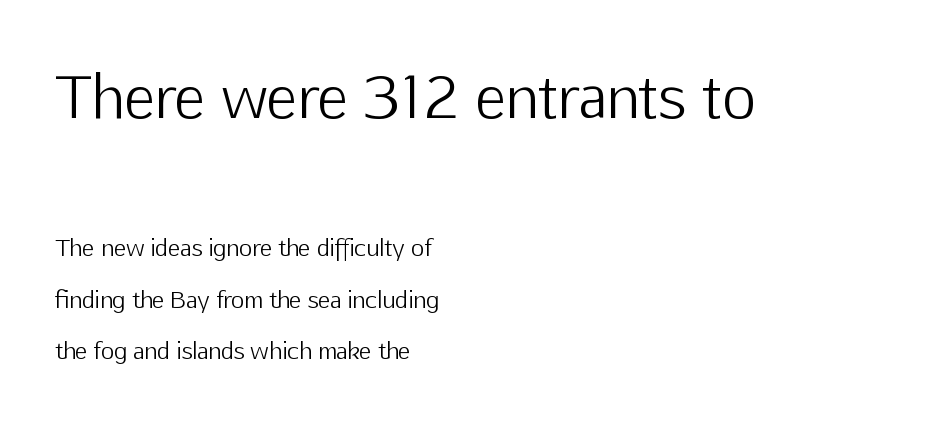
Q: Is the text bold? A: No.
Q: Is the text italic (slanted)? A: No, it is upright.
Q: Is the typeface a serif or a sans-serif typeface? A: Sans-serif.
Q: Is the text underlined? A: No.
Q: How is the paragraph aligned? A: Left-aligned.
Q: Is the spacing between letters normal or unusually wide? A: Normal.
Q: Is the spacing between lines tight, normal or loose? A: Loose.
Q: Which block of text is set in a larger size, the first (top) or the second (bottom)? A: The first (top) one.
Q: Width (condensed, normal, or wide)? A: Normal.
Q: Stroke contrast? A: Low.
Q: x-height? A: Medium.
Q: Monospaced? A: No.
